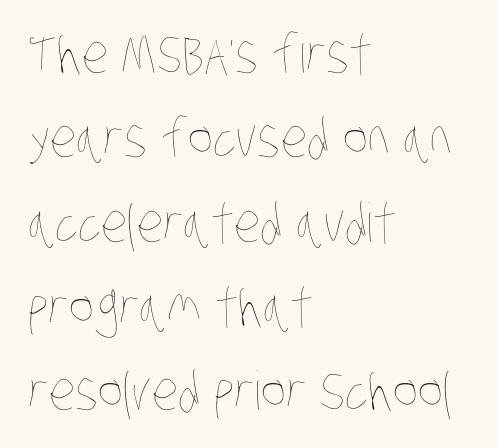
{"bold": "no", "weight": "thin", "width": "condensed", "stroke_contrast": "low", "x_height": "large", "monospaced": "no", "underline": "no", "align": "left", "line_spacing": "normal", "line_spacing_ratio": 1.59, "letter_spacing": "normal", "letter_spacing_em": 0.0, "glyph_px": 53}
